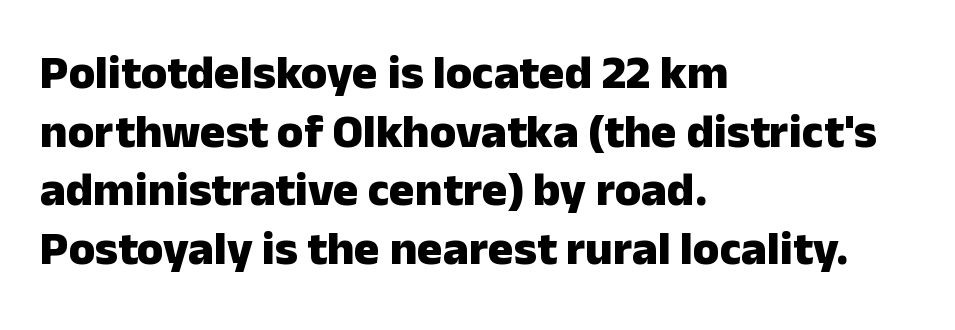
The image shows 48 px heavy sans-serif type, upright; set left-aligned, line spacing 1.22x, normal letter spacing, not underlined; low stroke contrast and a medium x-height.
